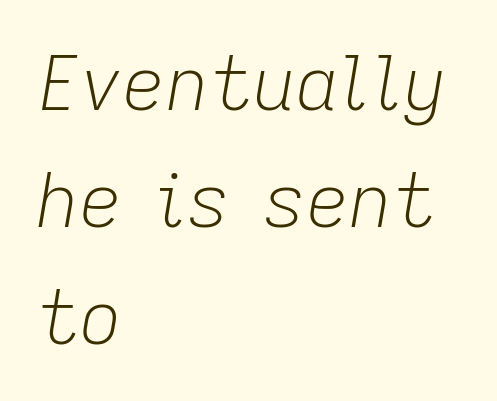
{"italic": "yes", "lean": "right", "slant_degrees": 9, "bold": "no", "weight": "light", "width": "normal", "stroke_contrast": "low", "x_height": "medium", "monospaced": "no", "underline": "no", "align": "left", "line_spacing": "normal", "line_spacing_ratio": 1.56, "letter_spacing": "normal", "letter_spacing_em": 0.0, "glyph_px": 75}
